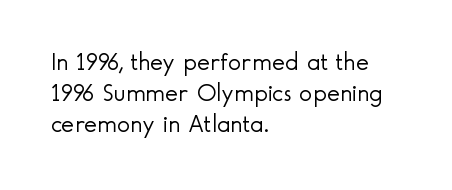
{"italic": "no", "bold": "no", "underline": "no", "align": "left", "line_spacing_ratio": 1.24, "letter_spacing": "normal", "letter_spacing_em": 0.0, "glyph_px": 25}
